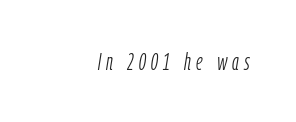
{"italic": "yes", "lean": "right", "slant_degrees": 9, "bold": "no", "underline": "no", "align": "right", "letter_spacing": "wide", "letter_spacing_em": 0.22, "glyph_px": 24}
